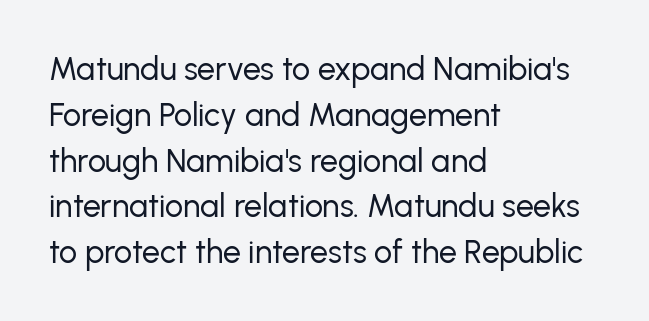
The image shows 32 px regular-weight sans-serif type, upright; set left-aligned, normal line spacing (1.43x), normal letter spacing, not underlined; low stroke contrast and a medium x-height.
